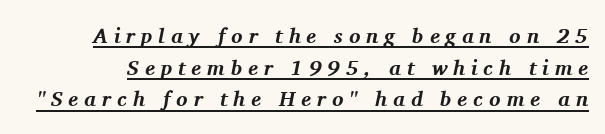
The image shows 21 px bold type, italic (leaning right); set normal line spacing (1.51x), unusually wide letter spacing (+0.28 em), underlined.
